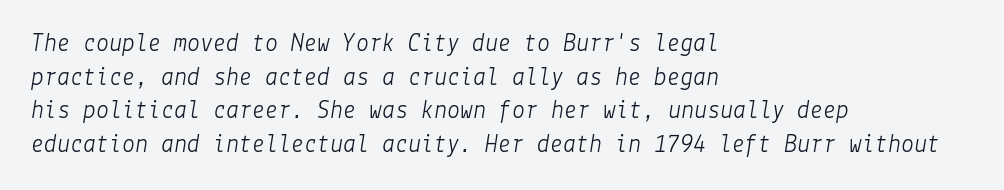
Baseline-to-baseline distance is the conventional proportion of letter height. The ragged edge is on the right, which tells us the setting is flush left. Compared with typical body copy, the letter spacing here is the same. Nothing heavy about these letters — not bold at all.
